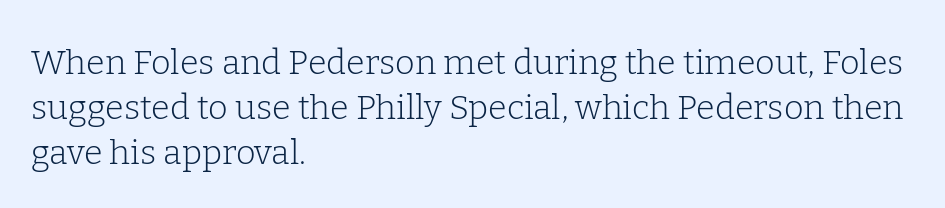
The image shows 34 px light serif type, upright; set left-aligned, normal line spacing (1.32x), normal letter spacing, not underlined; low stroke contrast and a medium x-height.
